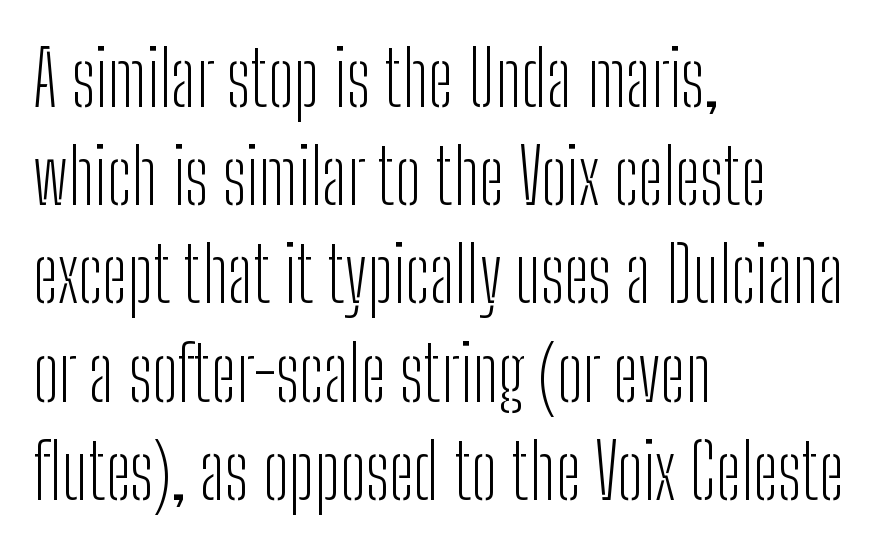
The image shows 75 px light, condensed sans-serif type, upright; set left-aligned, normal line spacing (1.31x), normal letter spacing, not underlined; low stroke contrast and a medium x-height.
